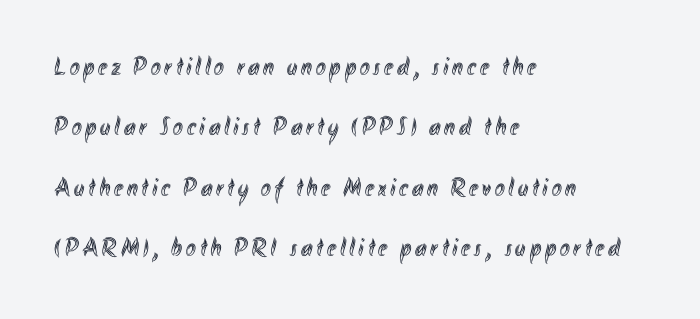
The image shows 26 px text type; set left-aligned, loose line spacing (2.32x), not underlined.
